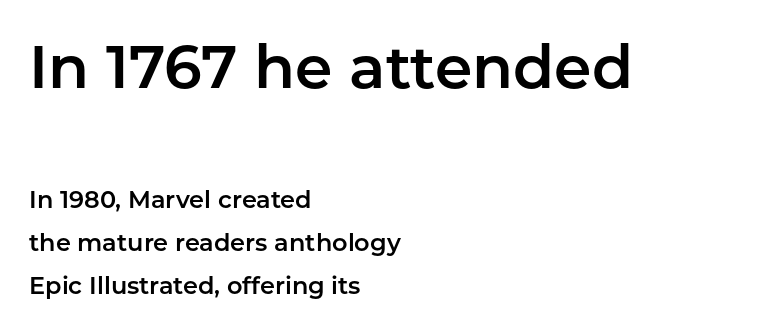
{"serif": "no", "italic": "no", "width": "normal", "stroke_contrast": "low", "x_height": "medium", "monospaced": "no", "underline": "no", "align": "left", "line_spacing_ratio": 1.79, "letter_spacing": "normal", "letter_spacing_em": 0.0, "larger_block": "first", "size_ratio": 2.5, "glyph_px": 60}
